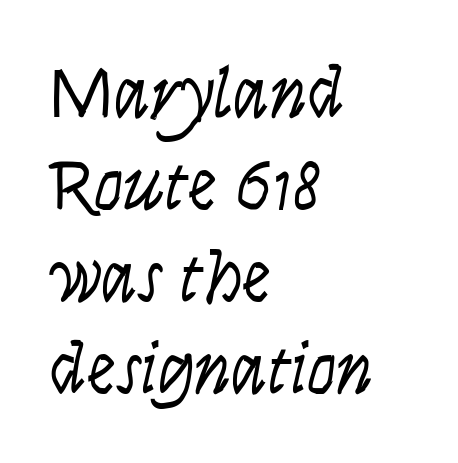
The image shows 73 px light, condensed type, italic (leaning right); set left-aligned, normal line spacing (1.26x), normal letter spacing, not underlined; low stroke contrast and a large x-height.
